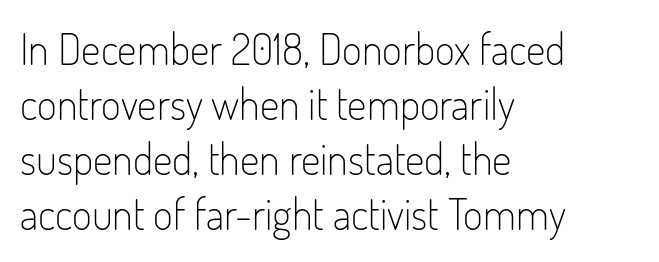
The image shows 43 px light, condensed sans-serif type, upright; set left-aligned, normal line spacing (1.28x), normal letter spacing, not underlined; low stroke contrast and a small x-height.
